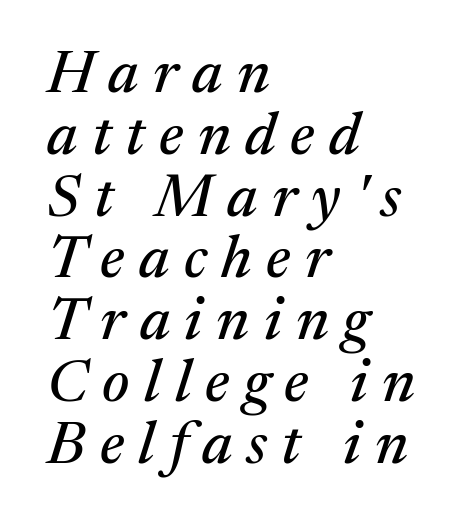
The image shows 60 px serif type, italic (leaning right); set left-aligned, tight line spacing (1.03x), unusually wide letter spacing (+0.24 em), not underlined; medium stroke contrast and a medium x-height.
